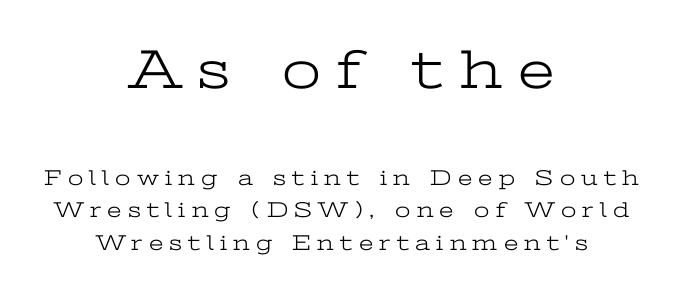
{"serif": "yes", "italic": "no", "bold": "no", "weight": "light", "width": "wide", "stroke_contrast": "low", "x_height": "medium", "monospaced": "no", "underline": "no", "align": "center", "line_spacing": "normal", "line_spacing_ratio": 1.48, "letter_spacing": "wide", "letter_spacing_em": 0.28, "larger_block": "first", "size_ratio": 2.55, "glyph_px": 56}
